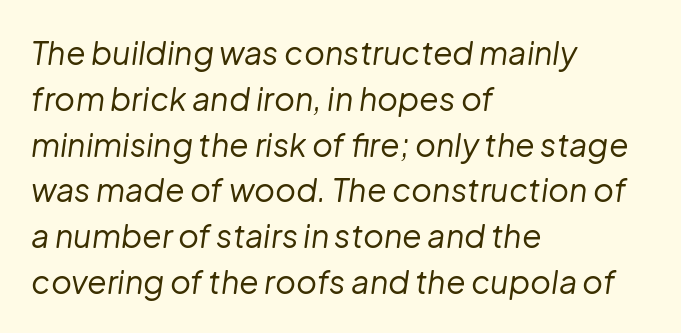
The image shows 32 px regular-weight type, italic (leaning right); set left-aligned, normal line spacing (1.43x), normal letter spacing, not underlined; low stroke contrast and a medium x-height.
